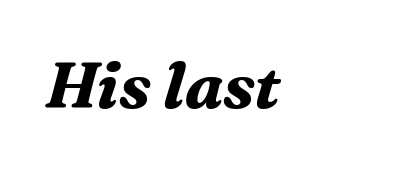
Rule under the text: the space is simply empty. Small tapered or slab feet sit at the stroke ends, so this counts as serif. Caption: standard tracking, unaltered. Its strokes are broad and dark, the hallmark of bold type. These lines are rendered in a variable-pitch font. In terms of posture, this sample is oblique.
